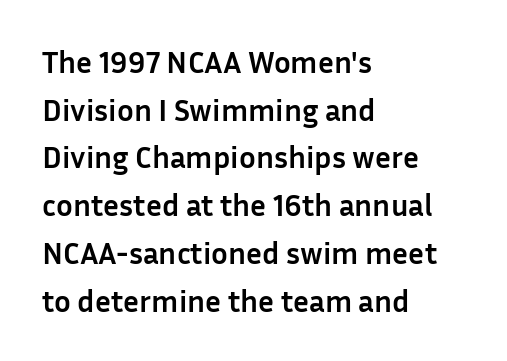
The passage shown is typeset with a sans-serif family. Do the characters align in a grid? No, the font is proportional. Caption: multi-line text, flush left, ragged right. Just letters on the line, the space beneath them empty. These words are printed bold, with thick strokes throughout. Successive baselines arrive at the customary interval.
